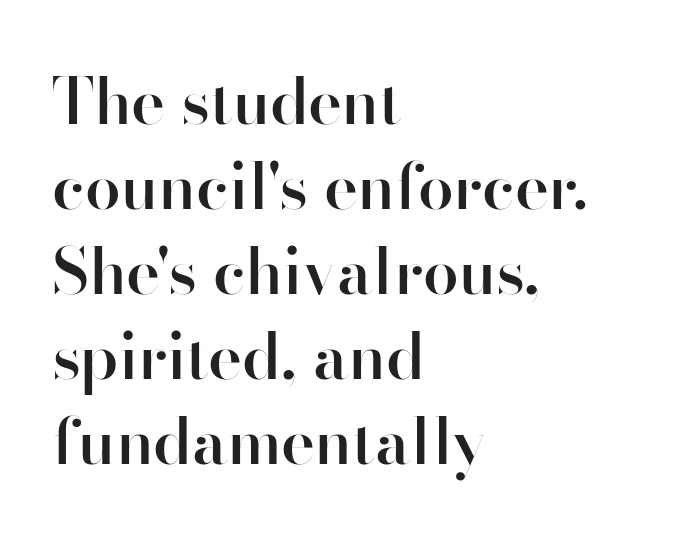
The image shows 64 px semibold sans-serif type, upright; set left-aligned, normal line spacing (1.33x), normal letter spacing, not underlined; high stroke contrast and a small x-height.
